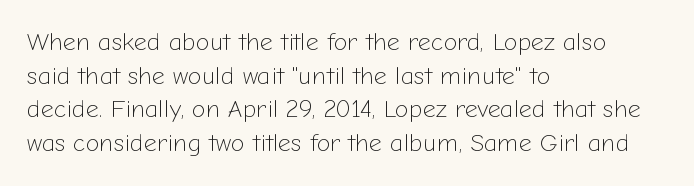
{"italic": "no", "bold": "no", "underline": "no", "align": "left", "line_spacing": "normal", "line_spacing_ratio": 1.35, "letter_spacing": "normal", "letter_spacing_em": 0.0, "glyph_px": 25}
